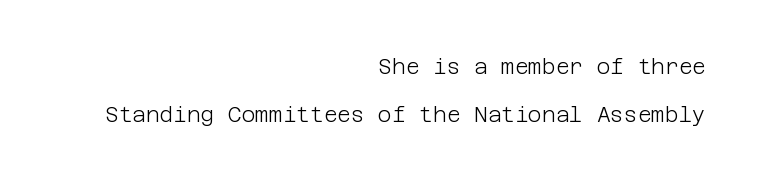
Q: Is the text bold? A: No.
Q: Is the text italic (slanted)? A: No, it is upright.
Q: Is the text underlined? A: No.
Q: How is the paragraph aligned? A: Right-aligned.
Q: Is the spacing between letters normal or unusually wide? A: Normal.
Q: Is the spacing between lines tight, normal or loose? A: Loose.
